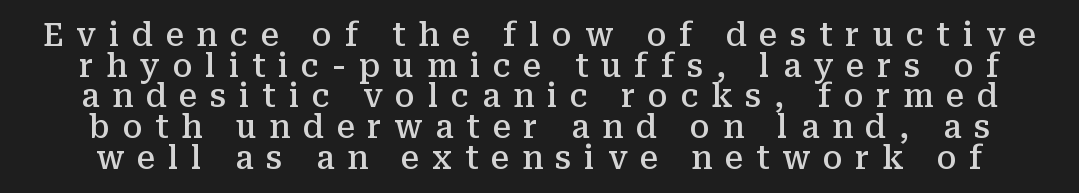
The image shows 32 px semibold serif type, upright; set tight line spacing (0.96x), unusually wide letter spacing (+0.4 em), not underlined; medium stroke contrast and a medium x-height.
